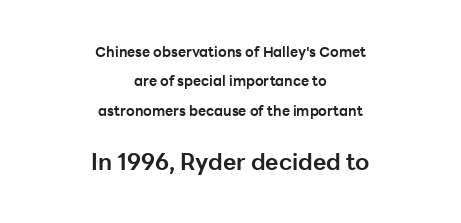
No italicization has been applied; the sample stays upright. Leading is clearly above the norm, producing a sparse column. Pretty heavy lettering here — definitely bold. The rendering keeps characters at their native spacing. The following chunk of copy outweighs the initial chunk in type size.
